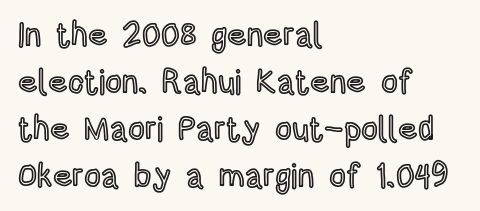
{"italic": "no", "width": "condensed", "x_height": "large", "monospaced": "no", "underline": "no", "align": "left", "line_spacing": "normal", "line_spacing_ratio": 1.42, "letter_spacing": "normal", "letter_spacing_em": 0.0, "glyph_px": 33}
